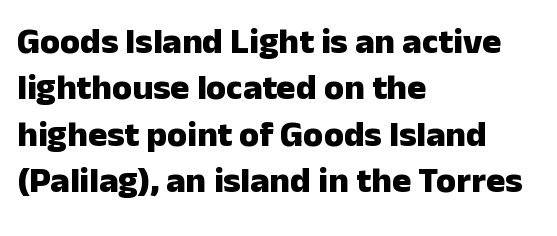
Q: Is the text bold? A: Yes.
Q: Is the text italic (slanted)? A: No, it is upright.
Q: Is the typeface a serif or a sans-serif typeface? A: Sans-serif.
Q: Is the text underlined? A: No.
Q: How is the paragraph aligned? A: Left-aligned.
Q: Is the spacing between letters normal or unusually wide? A: Normal.
Q: Is the spacing between lines tight, normal or loose? A: Normal.
Q: Width (condensed, normal, or wide)? A: Normal.
Q: Stroke contrast? A: Low.
Q: x-height? A: Medium.
Q: Monospaced? A: No.
